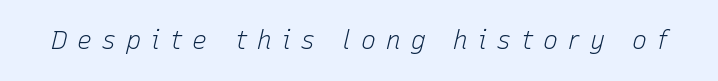
Observe the wide spacing: letters keep a clear distance from each other. Weight: not bold — regular or lighter. An italicized treatment has been applied to the whole sample. Lines of text with bare space underneath.
